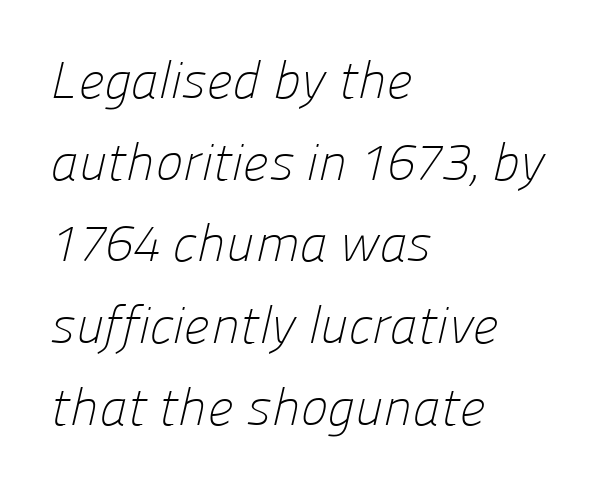
{"serif": "no", "bold": "no", "weight": "light", "width": "normal", "stroke_contrast": "low", "x_height": "medium", "monospaced": "no", "underline": "no", "align": "left", "line_spacing": "normal", "line_spacing_ratio": 1.57, "letter_spacing": "normal", "letter_spacing_em": 0.0, "glyph_px": 52}
